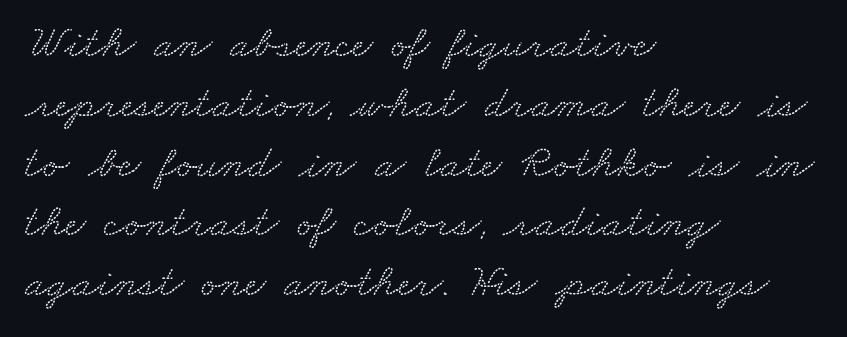
The image shows 46 px wide serif type; set left-aligned, normal line spacing (1.3x), normal letter spacing, not underlined; low stroke contrast and a small x-height.
